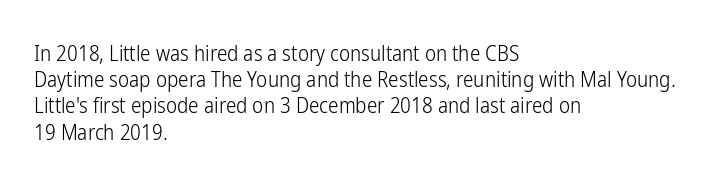
Q: Is the text bold? A: No.
Q: Is the text italic (slanted)? A: No, it is upright.
Q: Is the text underlined? A: No.
Q: How is the paragraph aligned? A: Left-aligned.
Q: Is the spacing between letters normal or unusually wide? A: Normal.
Q: Is the spacing between lines tight, normal or loose? A: Normal.
